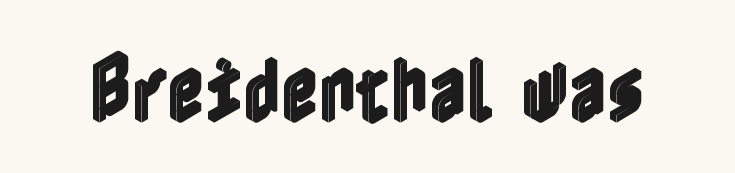
It's the straight-up-and-down kind of type. This rendering leaves character spacing at its baseline value. The words here are not underlined.
